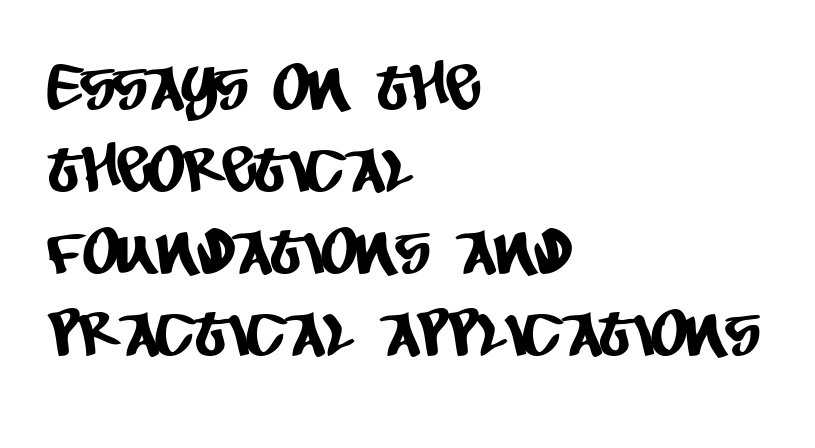
{"serif": "no", "width": "condensed", "stroke_contrast": "low", "x_height": "large", "monospaced": "no", "underline": "no", "align": "left", "line_spacing": "normal", "line_spacing_ratio": 1.3, "letter_spacing": "normal", "letter_spacing_em": 0.0, "glyph_px": 63}
